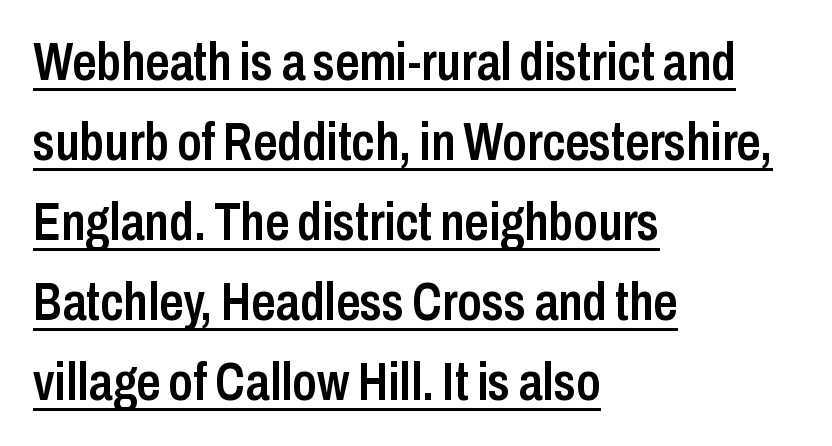
{"serif": "no", "italic": "no", "bold": "semi", "weight": "semibold", "width": "condensed", "stroke_contrast": "low", "x_height": "medium", "monospaced": "no", "underline": "yes", "align": "left", "line_spacing": "normal", "line_spacing_ratio": 1.51, "letter_spacing": "normal", "letter_spacing_em": 0.0, "glyph_px": 53}
